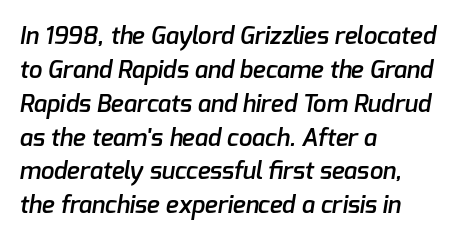
{"bold": "semi", "underline": "no", "align": "left", "line_spacing": "normal", "line_spacing_ratio": 1.41, "letter_spacing": "normal", "letter_spacing_em": 0.0, "glyph_px": 24}
